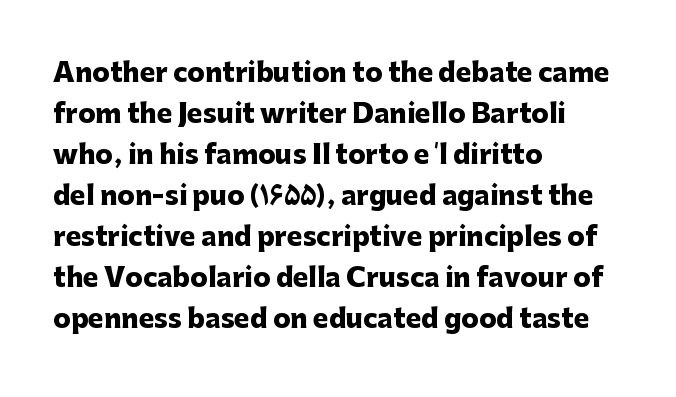
Standard letterfit; no display-style spreading of the glyphs. Compared with typical paragraphs, the rows here are spaced about the same. A bare baseline throughout the passage. Every stem runs plumb, perpendicular to the baseline. The typesetter chose a ragged-right arrangement here. The font is running at its bold setting.
